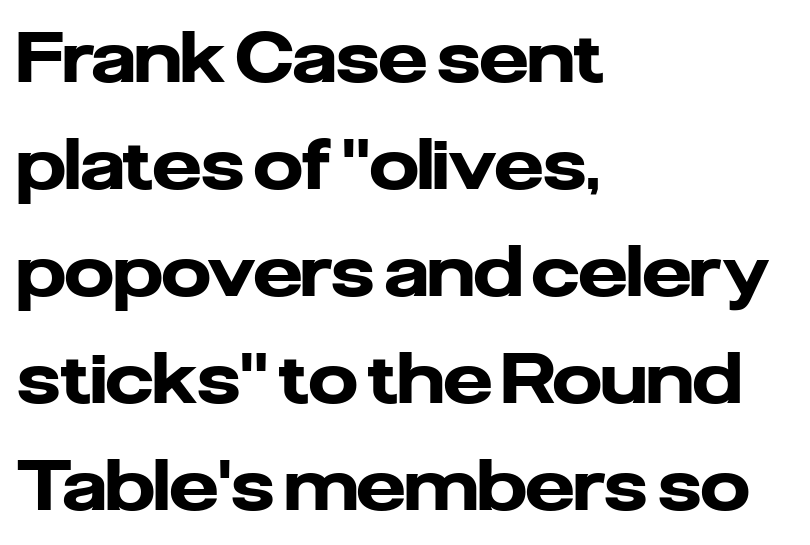
{"serif": "no", "italic": "no", "bold": "yes", "weight": "heavy", "width": "normal", "stroke_contrast": "low", "x_height": "medium", "monospaced": "no", "underline": "no", "align": "left", "line_spacing": "normal", "line_spacing_ratio": 1.55, "letter_spacing": "normal", "letter_spacing_em": 0.0, "glyph_px": 69}
